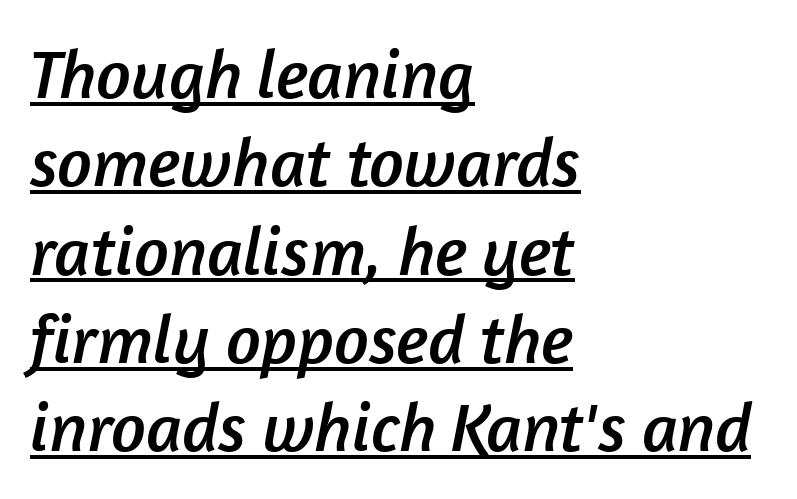
Q: Is the typeface a serif or a sans-serif typeface? A: Sans-serif.
Q: Is the text underlined? A: Yes.
Q: How is the paragraph aligned? A: Left-aligned.
Q: Is the spacing between letters normal or unusually wide? A: Normal.
Q: Is the spacing between lines tight, normal or loose? A: Normal.
Q: Width (condensed, normal, or wide)? A: Normal.
Q: Stroke contrast? A: Low.
Q: x-height? A: Medium.
Q: Monospaced? A: No.
